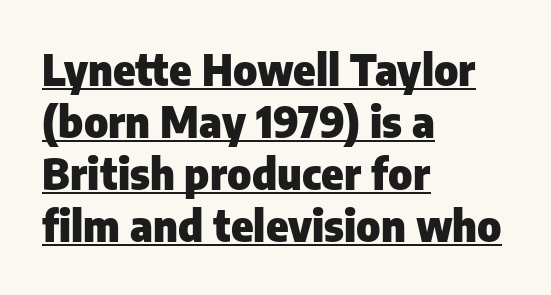
{"serif": "no", "italic": "no", "bold": "yes", "weight": "heavy", "width": "normal", "stroke_contrast": "low", "x_height": "medium", "monospaced": "no", "underline": "yes", "align": "left", "line_spacing_ratio": 1.24, "letter_spacing": "normal", "letter_spacing_em": 0.0, "glyph_px": 42}
